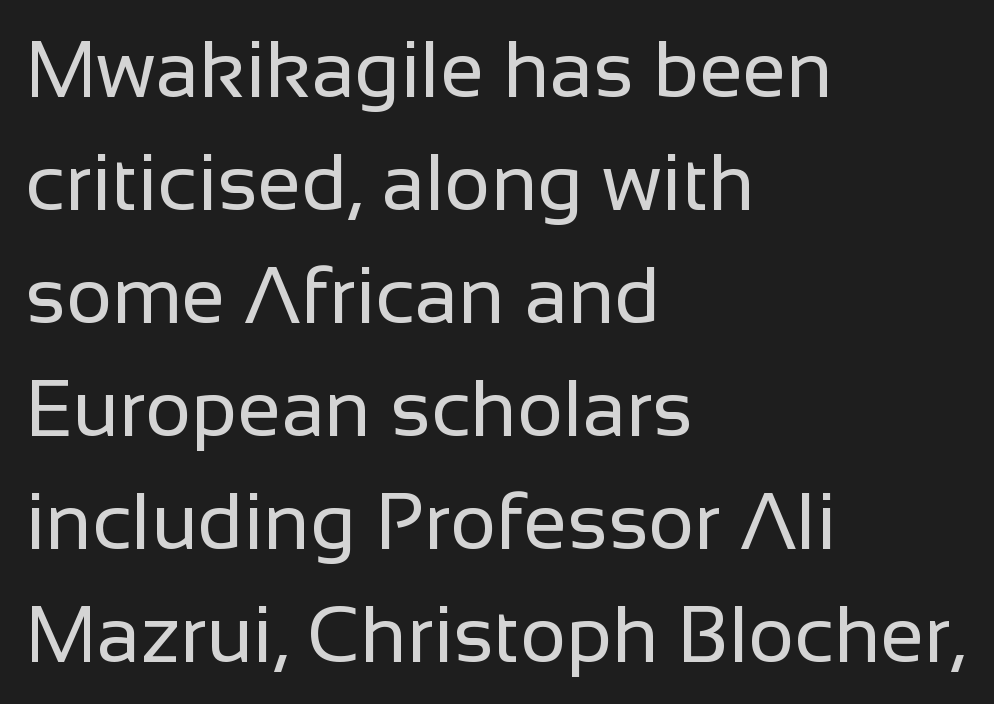
Each letter keeps its own natural width here, so spacing adapts to shape. You could call the tracking neutral — neither tight nor loose. Successive baselines arrive at the customary interval. The cut favours lightness, reaching ordinary text weight at its darkest. Each line starts at the same left margin while the right side varies.
